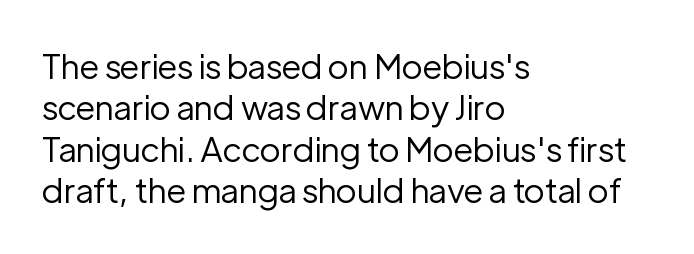
{"serif": "no", "italic": "no", "bold": "no", "weight": "regular", "width": "normal", "stroke_contrast": "low", "x_height": "medium", "monospaced": "no", "underline": "no", "align": "left", "line_spacing_ratio": 1.22, "letter_spacing": "normal", "letter_spacing_em": 0.0, "glyph_px": 34}
